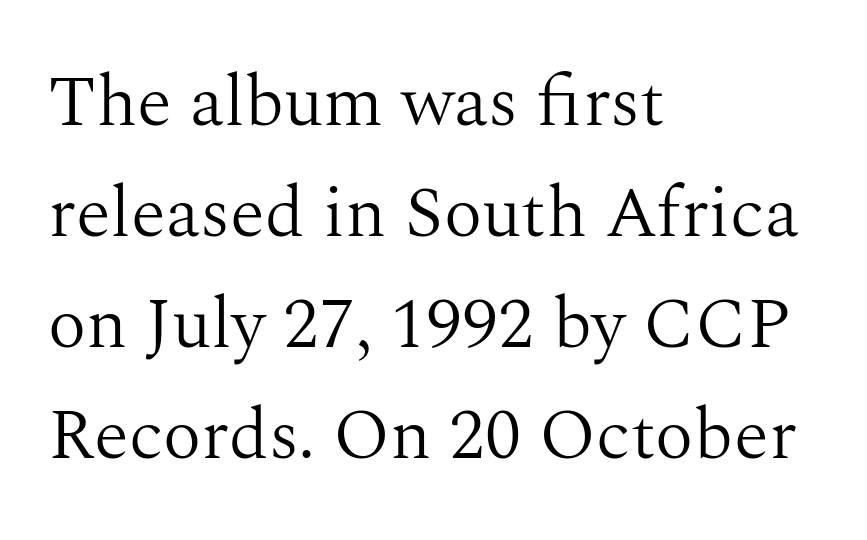
{"serif": "yes", "italic": "no", "bold": "no", "weight": "light", "width": "normal", "stroke_contrast": "medium", "x_height": "medium", "monospaced": "no", "underline": "no", "align": "left", "line_spacing": "normal", "line_spacing_ratio": 1.54, "letter_spacing": "normal", "letter_spacing_em": 0.0, "glyph_px": 72}
